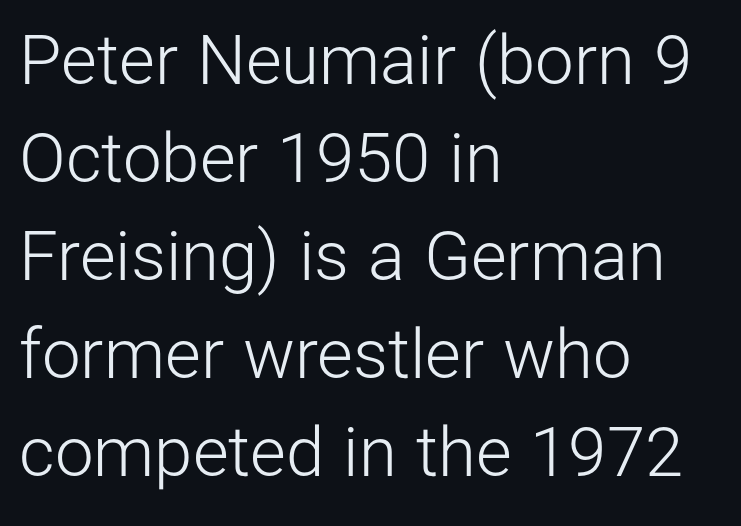
Q: Is the text bold? A: No.
Q: Is the text italic (slanted)? A: No, it is upright.
Q: Is the typeface a serif or a sans-serif typeface? A: Sans-serif.
Q: Is the text underlined? A: No.
Q: How is the paragraph aligned? A: Left-aligned.
Q: Is the spacing between letters normal or unusually wide? A: Normal.
Q: Is the spacing between lines tight, normal or loose? A: Normal.
Q: Width (condensed, normal, or wide)? A: Normal.
Q: Stroke contrast? A: Low.
Q: x-height? A: Medium.
Q: Monospaced? A: No.
